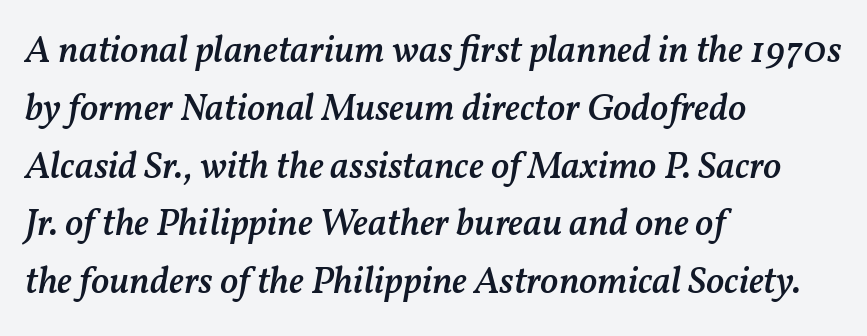
Characters are canted at an angle relative to the baseline's perpendicular. There is no visible air inserted between adjacent glyphs. The passage shown stacks its lines at a standard gap. Semibold letterforms, between regular and bold. Here the designer chose a conventional face with non-uniform glyph widths.
